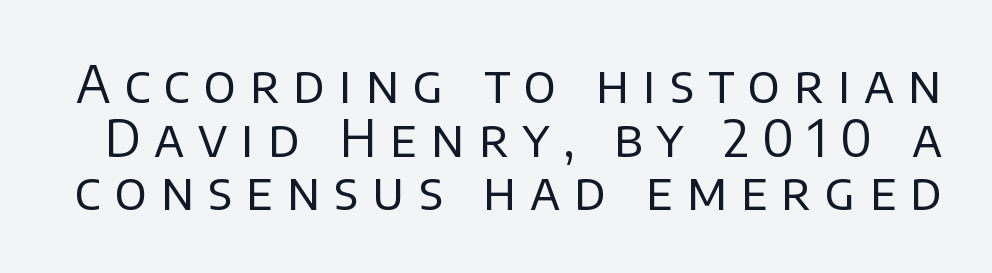
The image shows 51 px regular-weight sans-serif type, upright; set tight line spacing (1.05x), unusually wide letter spacing (+0.27 em), not underlined; low stroke contrast and a large x-height.
